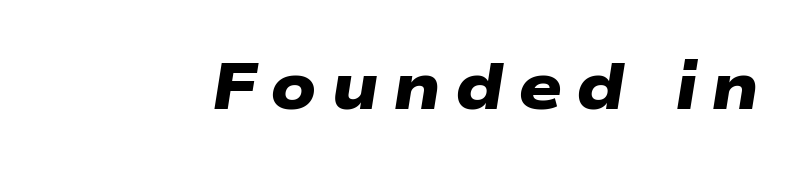
The image shows 65 px heavy, wide sans-serif type; set unusually wide letter spacing (+0.21 em), not underlined; low stroke contrast and a medium x-height.
